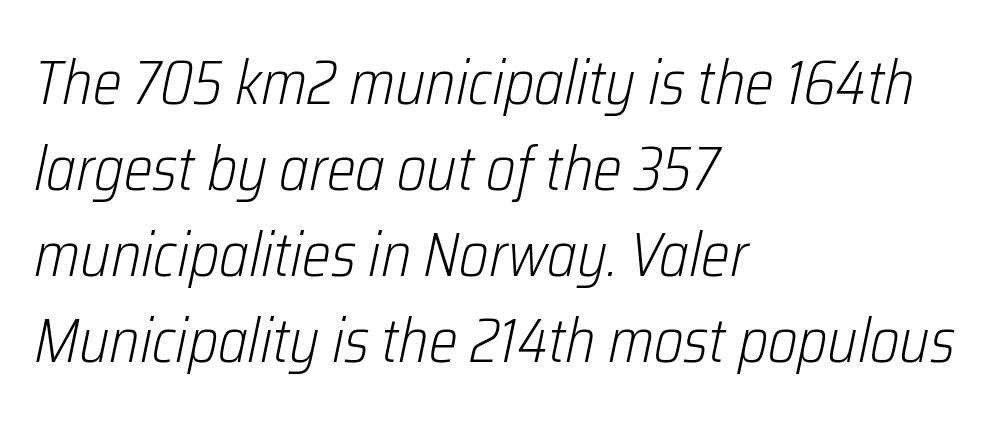
Character widths vary here, with narrow letters taking less room than wide ones. The vertical gap from one line to the next is medium. These lines were composed using italics. Standard letterfit; no display-style spreading of the glyphs. The paragraph shown leans on its left margin. Beneath every word, the page is bare.
